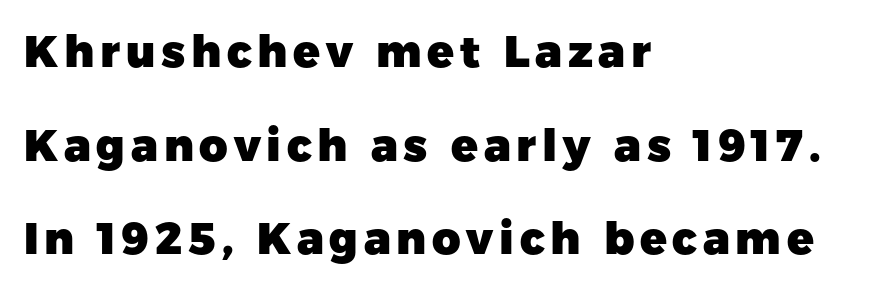
Each letter keeps its own natural width here, so spacing adapts to shape. Vertically, the passage feels expansive, rows floating well apart. No word sits above an underline. In terms of weight, the rendering is a true, heavy bold. Posture: upright roman.
